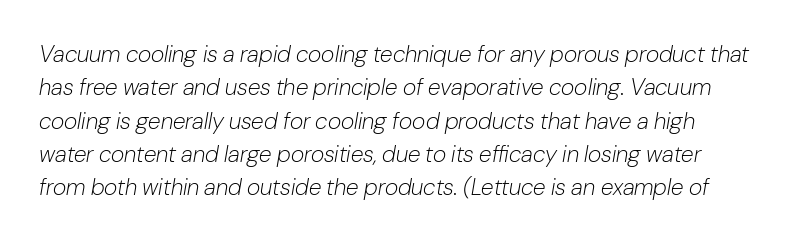
No chunkiness to these letters — they're not bold. This sample keeps an unexceptional amount of space between lines. Check the space under the baseline: it is left empty. The tracking reads as untouched default to a designer's eye.
